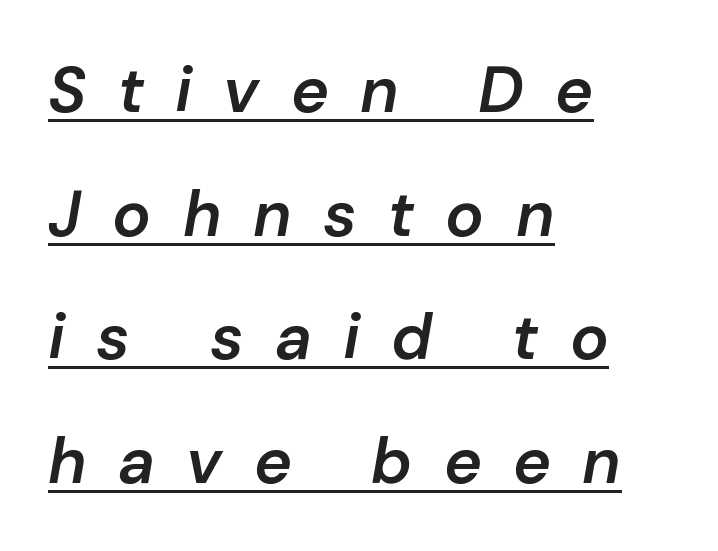
Every word sits above its own underline. A bit beefed up — I'd call it semibold rather than bold. The font's italic variant was chosen for this text. Casual observation: everything's shoved over to the left. Does the leading feel generous? Absolutely, it's lavish. Do the characters align in a grid? No, the font is proportional.
